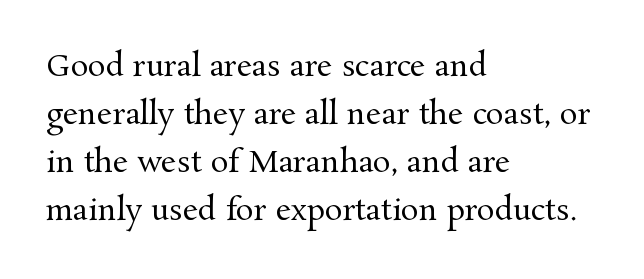
The passage shown is typeset with a serif family. Do the characters align in a grid? No, the font is proportional. Each line starts at the same left margin while the right side varies. If you drew a line through each stem, it would be perfectly vertical. Nothing unusual about the tracking: characters are spaced as the font intends. The baseline area is clear.
